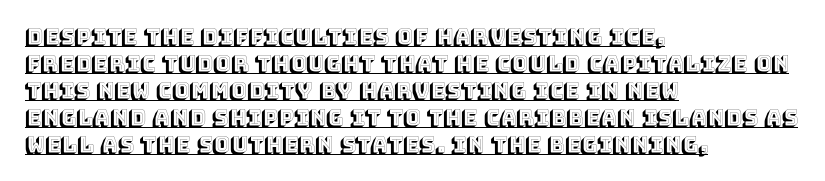
Has an underline been added? It has. If you measured baseline to baseline, you'd find a middling distance. A student would call this left alignment; a typographer would say flush left, rag right. The letters stand straight up with perfectly vertical stems. Honestly, the letter spacing is just normal — you wouldn't notice it.
